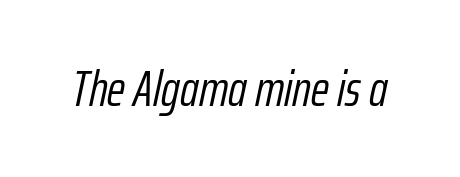
The image shows 50 px light, condensed type, italic (leaning right); set normal letter spacing, not underlined; low stroke contrast and a medium x-height.
